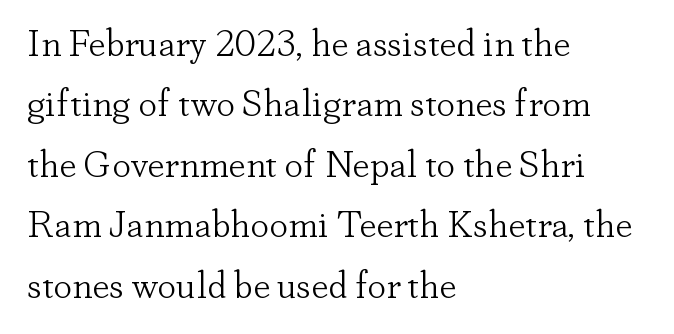
{"serif": "yes", "italic": "no", "bold": "no", "weight": "light", "width": "normal", "stroke_contrast": "low", "x_height": "small", "monospaced": "no", "underline": "no", "align": "left", "line_spacing": "normal", "line_spacing_ratio": 1.59, "letter_spacing": "normal", "letter_spacing_em": 0.0, "glyph_px": 38}
